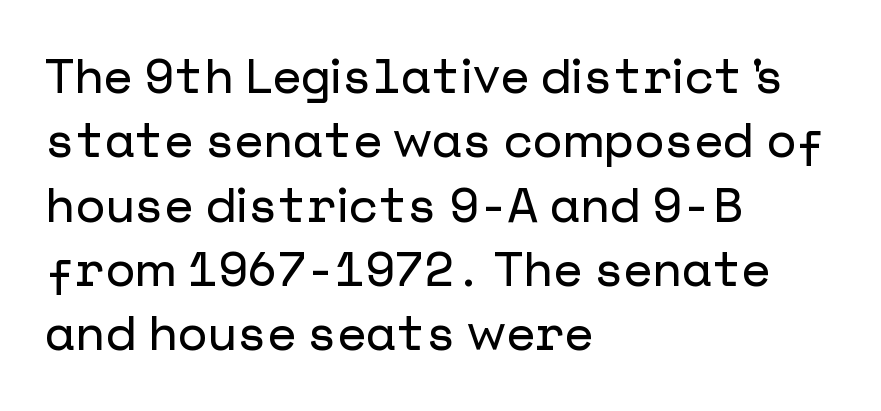
Q: Is the text italic (slanted)? A: No, it is upright.
Q: Is the typeface a serif or a sans-serif typeface? A: Sans-serif.
Q: Is the text underlined? A: No.
Q: How is the paragraph aligned? A: Left-aligned.
Q: Is the spacing between letters normal or unusually wide? A: Normal.
Q: Is the spacing between lines tight, normal or loose? A: Normal.
Q: Width (condensed, normal, or wide)? A: Normal.
Q: Stroke contrast? A: Low.
Q: x-height? A: Medium.
